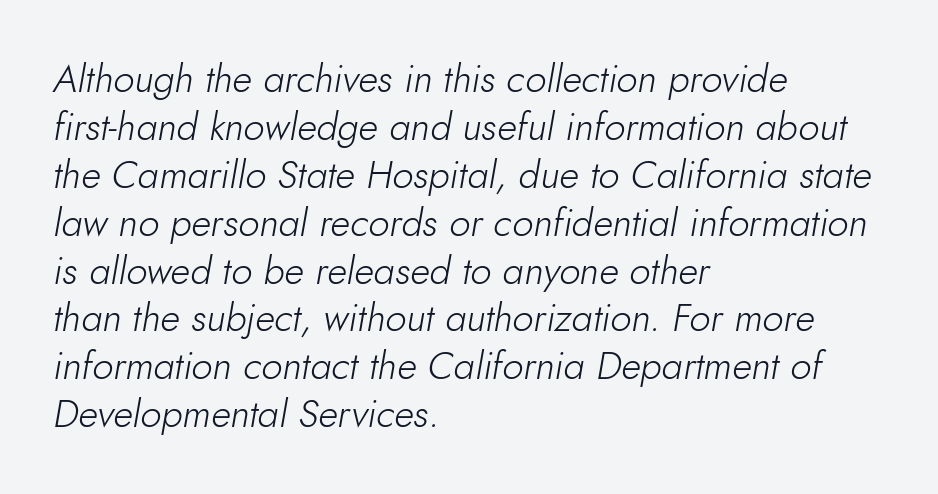
{"italic": "yes", "lean": "right", "slant_degrees": 10, "bold": "no", "weight": "light", "width": "normal", "stroke_contrast": "low", "x_height": "small", "monospaced": "no", "underline": "no", "align": "left", "line_spacing": "normal", "line_spacing_ratio": 1.26, "letter_spacing": "normal", "letter_spacing_em": 0.0, "glyph_px": 38}
